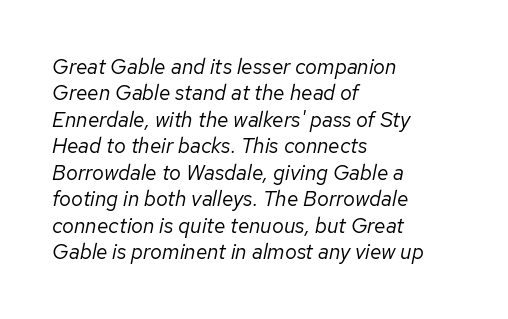
The image shows 21 px text type, italic (leaning right); set left-aligned, normal line spacing (1.26x), normal letter spacing, not underlined.
